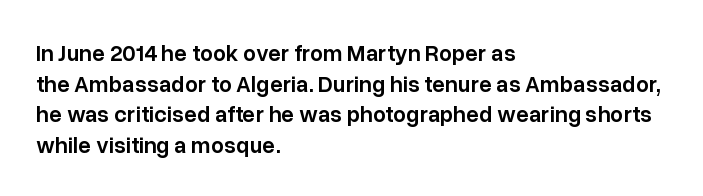
{"italic": "no", "bold": "semi", "underline": "no", "align": "left", "line_spacing": "normal", "line_spacing_ratio": 1.33, "letter_spacing": "normal", "letter_spacing_em": 0.0, "glyph_px": 23}
